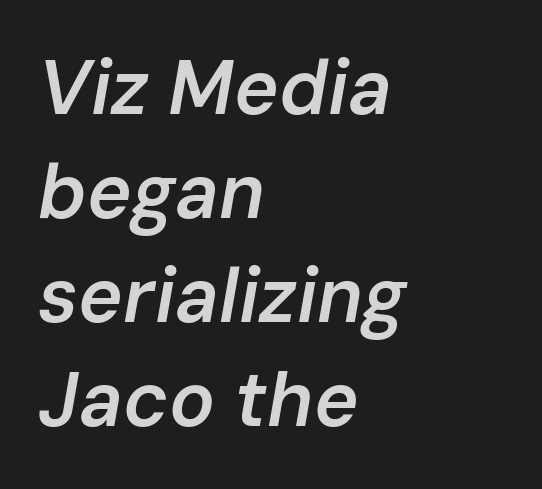
The image shows 76 px semibold type, italic (leaning right); set left-aligned, normal line spacing (1.37x), normal letter spacing, not underlined; low stroke contrast and a medium x-height.
